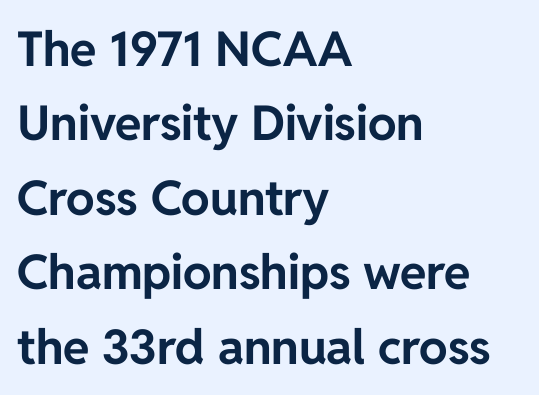
{"serif": "no", "italic": "no", "bold": "yes", "weight": "bold", "width": "normal", "stroke_contrast": "low", "x_height": "medium", "monospaced": "no", "underline": "no", "align": "left", "line_spacing": "normal", "line_spacing_ratio": 1.55, "letter_spacing": "normal", "letter_spacing_em": 0.0, "glyph_px": 48}
